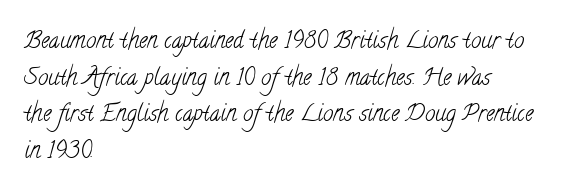
The image shows 23 px text type; set left-aligned, normal line spacing (1.59x), normal letter spacing, not underlined.
